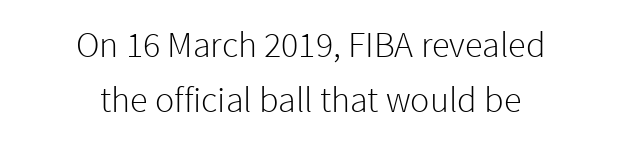
The image shows 36 px light sans-serif type, upright; set centered, normal line spacing (1.54x), normal letter spacing, not underlined; low stroke contrast and a medium x-height.
